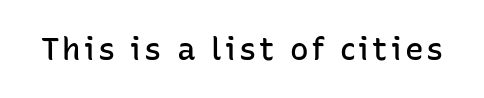
Font category for this specimen: sans-serif. As a designer I'd log this as weight 600, semibold. The strip under each line holds only bare page. These lines were composed using upright roman letters. Think of a printed novel: that variable character pitch is what you see here.
